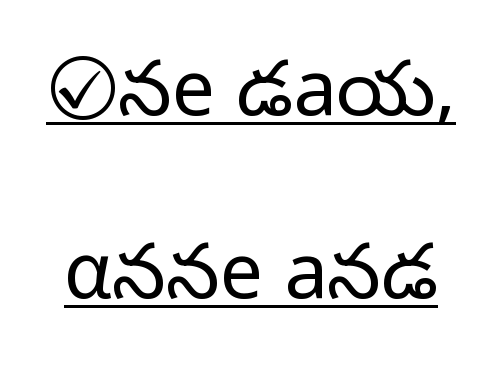
{"serif": "no", "italic": "no", "bold": "no", "weight": "light", "width": "normal", "stroke_contrast": "low", "x_height": "medium", "monospaced": "no", "underline": "yes", "line_spacing": "loose", "line_spacing_ratio": 2.38, "letter_spacing": "normal", "letter_spacing_em": 0.0, "glyph_px": 77}
